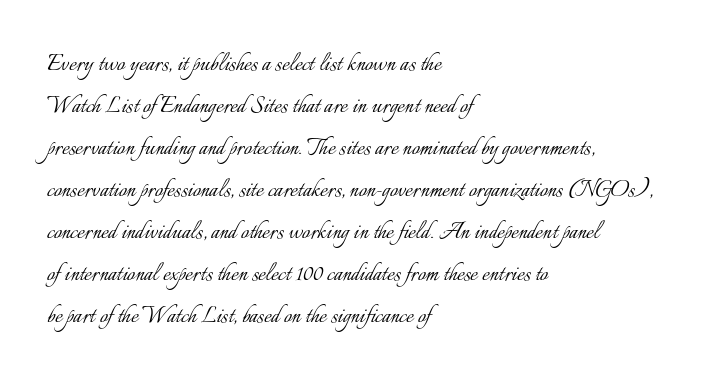
Does the copy run flush right? No — it runs flush left. Notice how descenders clear the ascenders below comfortably — that's standard leading. This is not heavy type; no bold has been used. Letters rest on an invisible, unmarked baseline.
